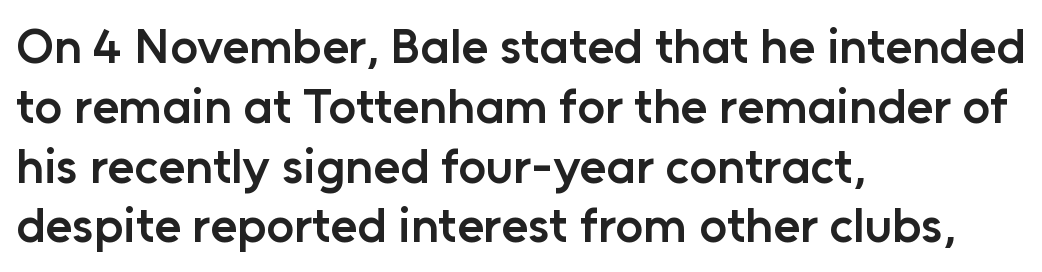
Q: Is the text bold? A: Semi-bold.
Q: Is the text italic (slanted)? A: No, it is upright.
Q: Is the typeface a serif or a sans-serif typeface? A: Sans-serif.
Q: Is the text underlined? A: No.
Q: How is the paragraph aligned? A: Left-aligned.
Q: Is the spacing between letters normal or unusually wide? A: Normal.
Q: Width (condensed, normal, or wide)? A: Normal.
Q: Stroke contrast? A: Low.
Q: x-height? A: Medium.
Q: Monospaced? A: No.
